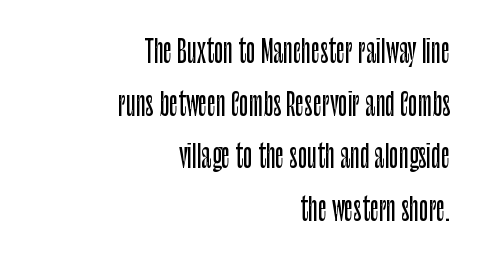
The image shows 31 px condensed sans-serif type, upright; set right-aligned, normal line spacing (1.7x), normal letter spacing, not underlined; low stroke contrast and a large x-height.
